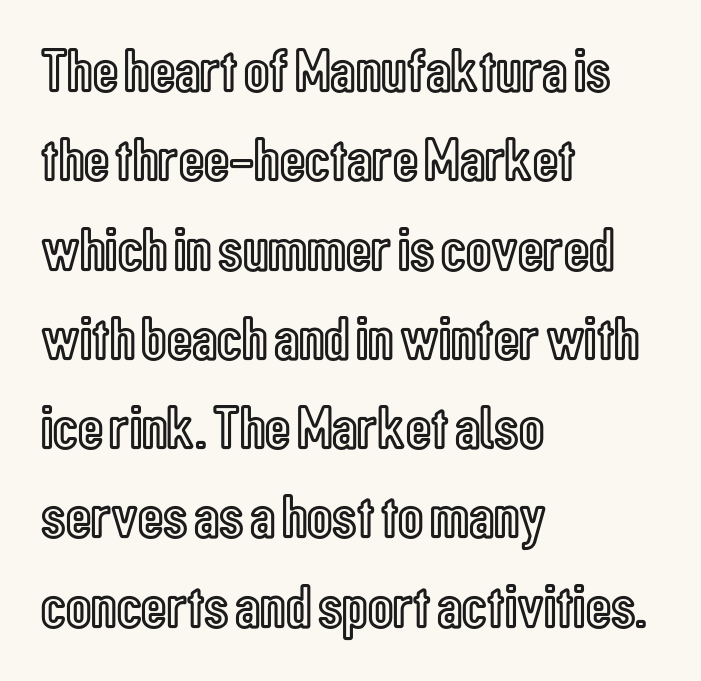
The image shows 62 px condensed type, upright; set left-aligned, normal line spacing (1.44x), normal letter spacing, not underlined; a medium x-height.
